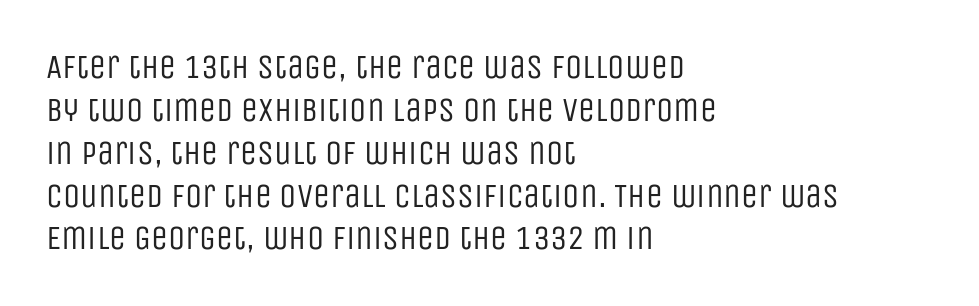
Q: Is the text bold? A: No.
Q: Is the text italic (slanted)? A: No, it is upright.
Q: Is the typeface a serif or a sans-serif typeface? A: Sans-serif.
Q: Is the text underlined? A: No.
Q: How is the paragraph aligned? A: Left-aligned.
Q: Is the spacing between letters normal or unusually wide? A: Normal.
Q: Is the spacing between lines tight, normal or loose? A: Normal.
Q: Width (condensed, normal, or wide)? A: Condensed.
Q: Stroke contrast? A: Low.
Q: x-height? A: Large.
Q: Monospaced? A: No.
